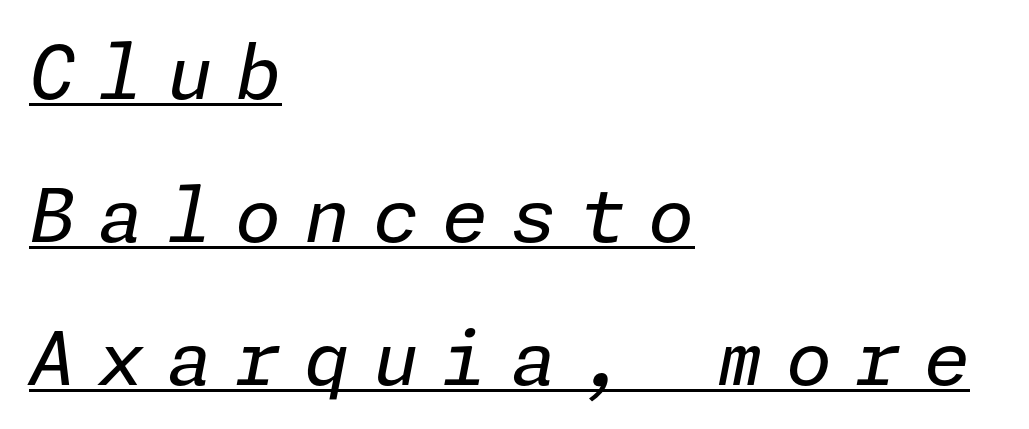
{"italic": "yes", "lean": "right", "slant_degrees": 11, "bold": "no", "weight": "regular", "width": "normal", "stroke_contrast": "low", "x_height": "medium", "underline": "yes", "align": "left", "line_spacing": "loose", "line_spacing_ratio": 1.93, "letter_spacing": "wide", "letter_spacing_em": 0.31, "glyph_px": 74}
